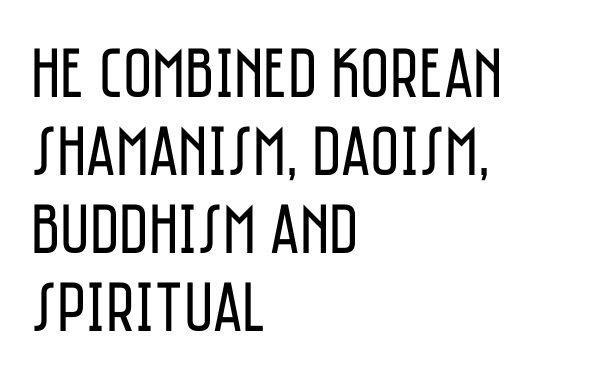
Q: Is the text bold? A: No.
Q: Is the text italic (slanted)? A: No, it is upright.
Q: Is the typeface a serif or a sans-serif typeface? A: Sans-serif.
Q: Is the text underlined? A: No.
Q: How is the paragraph aligned? A: Left-aligned.
Q: Is the spacing between letters normal or unusually wide? A: Normal.
Q: Is the spacing between lines tight, normal or loose? A: Tight.
Q: Width (condensed, normal, or wide)? A: Condensed.
Q: Stroke contrast? A: Low.
Q: x-height? A: Large.
Q: Monospaced? A: No.
